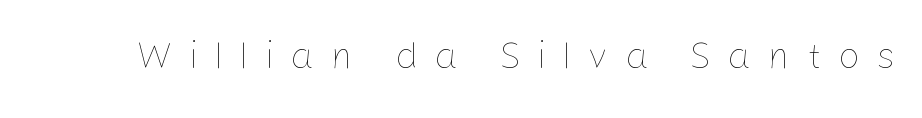
Q: Is the text bold? A: No.
Q: Is the text italic (slanted)? A: No, it is upright.
Q: Is the text underlined? A: No.
Q: Is the spacing between letters normal or unusually wide? A: Unusually wide.
Q: Width (condensed, normal, or wide)? A: Normal.
Q: Stroke contrast? A: Low.
Q: x-height? A: Medium.
Q: Monospaced? A: No.
